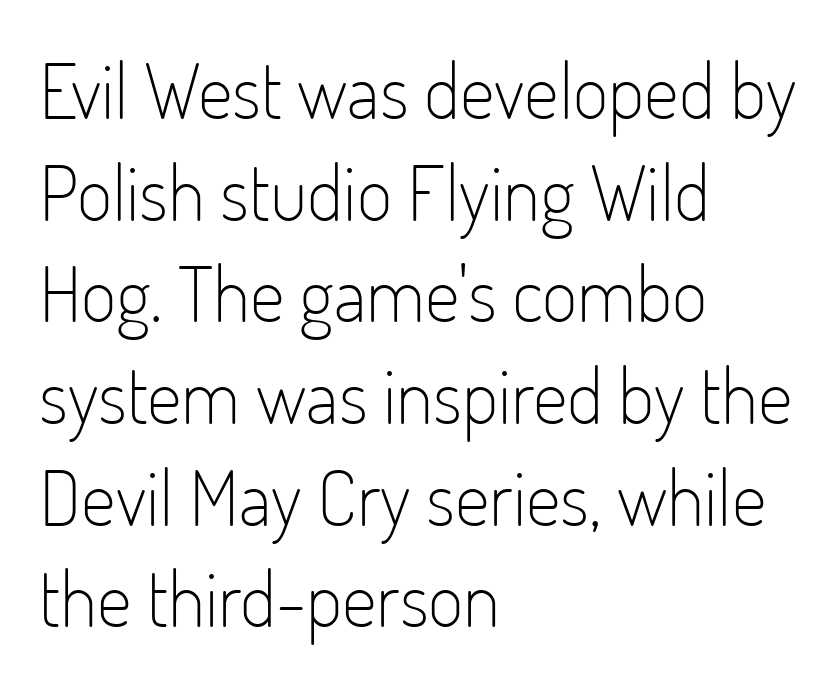
The image shows 77 px light, condensed sans-serif type, upright; set left-aligned, normal line spacing (1.32x), normal letter spacing, not underlined; low stroke contrast and a small x-height.
